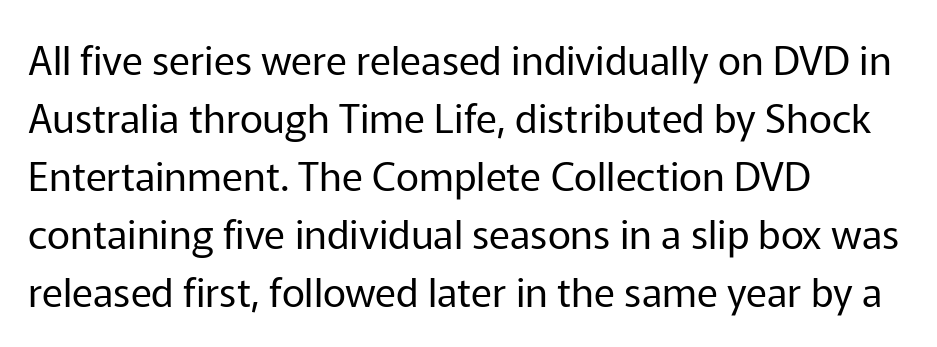
The compositor pushed each line to the left boundary. Character widths vary here, with narrow letters taking less room than wide ones. Designer's note — italics off, roman on. Each letter's strokes conclude bluntly, with no projecting serifs. The characters are drawn with everyday or finer stroke widths.
